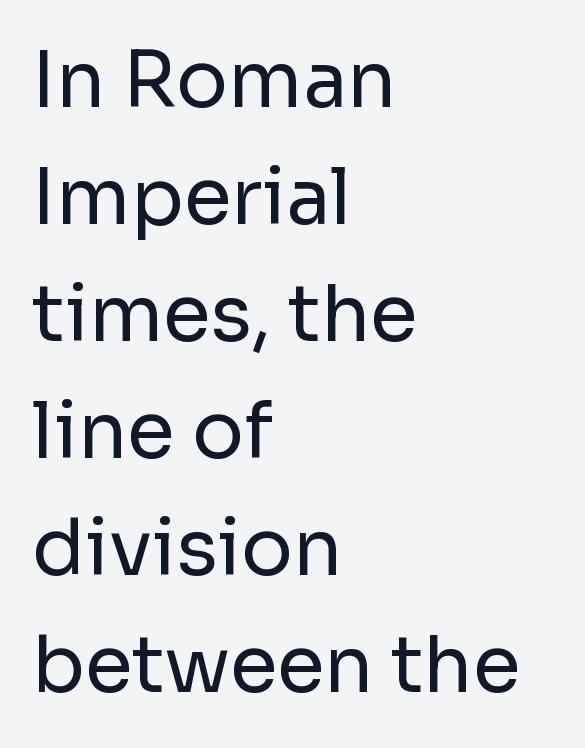
The image shows 77 px regular-weight sans-serif type, upright; set left-aligned, normal line spacing (1.52x), normal letter spacing, not underlined; low stroke contrast and a medium x-height.
